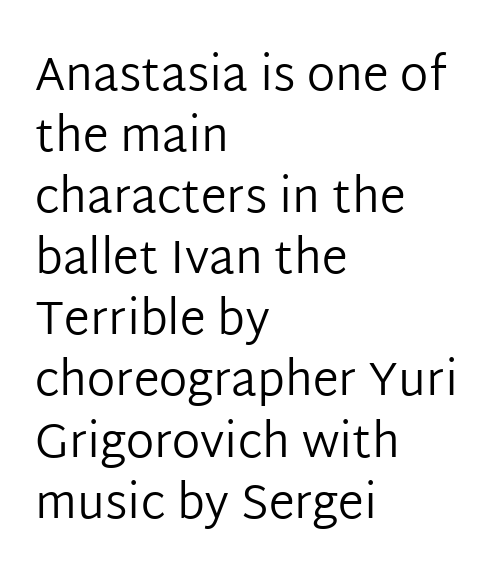
{"serif": "no", "italic": "no", "bold": "no", "weight": "regular", "width": "normal", "stroke_contrast": "low", "x_height": "medium", "monospaced": "no", "underline": "no", "align": "left", "line_spacing": "normal", "line_spacing_ratio": 1.3, "letter_spacing": "normal", "letter_spacing_em": 0.0, "glyph_px": 47}
